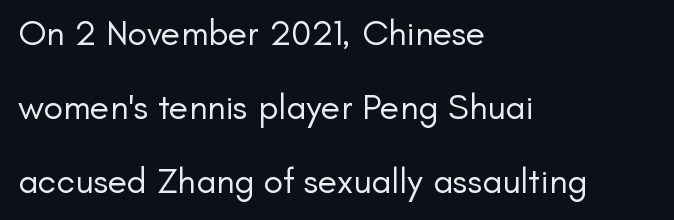
Q: Is the text bold? A: No.
Q: Is the text italic (slanted)? A: No, it is upright.
Q: Is the typeface a serif or a sans-serif typeface? A: Sans-serif.
Q: Is the text underlined? A: No.
Q: How is the paragraph aligned? A: Left-aligned.
Q: Is the spacing between letters normal or unusually wide? A: Normal.
Q: Is the spacing between lines tight, normal or loose? A: Loose.
Q: Width (condensed, normal, or wide)? A: Normal.
Q: Stroke contrast? A: Low.
Q: x-height? A: Small.
Q: Monospaced? A: No.
